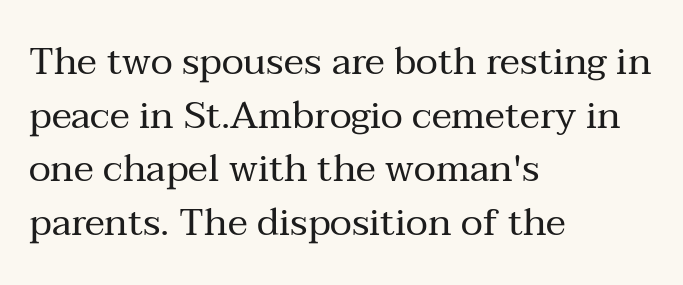
The vertical gap from one line to the next is medium. The passage shown is typed in a proportional face where columns would drift. These lines stack with their left ends in a neat column. The strokes carry an ordinary text weight at most. Designer's note — italics off, roman on.
